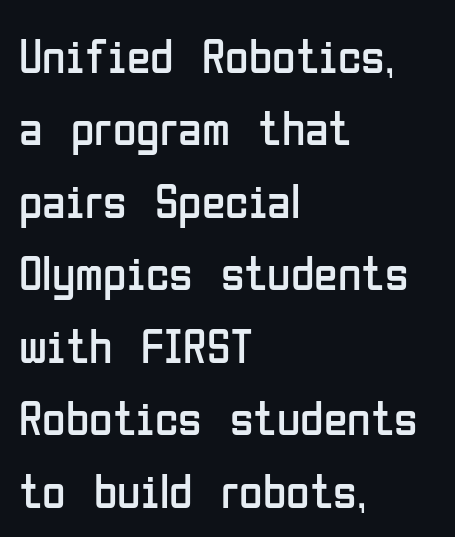
The image shows 48 px regular-weight, condensed sans-serif type, upright; set left-aligned, normal line spacing (1.51x), normal letter spacing, not underlined; low stroke contrast and a medium x-height.
